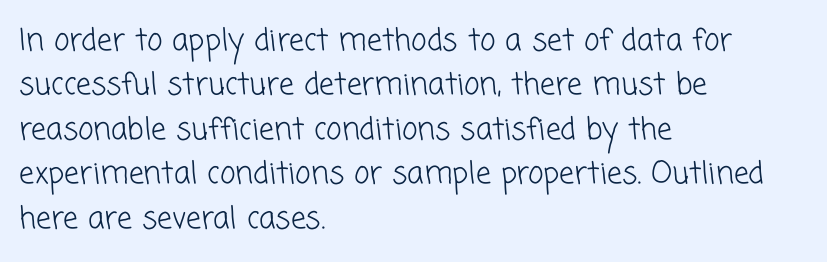
Q: Is the text bold? A: No.
Q: Is the typeface a serif or a sans-serif typeface? A: Sans-serif.
Q: Is the text underlined? A: No.
Q: How is the paragraph aligned? A: Left-aligned.
Q: Is the spacing between letters normal or unusually wide? A: Normal.
Q: Is the spacing between lines tight, normal or loose? A: Normal.
Q: Width (condensed, normal, or wide)? A: Normal.
Q: Stroke contrast? A: Low.
Q: x-height? A: Medium.
Q: Monospaced? A: No.
